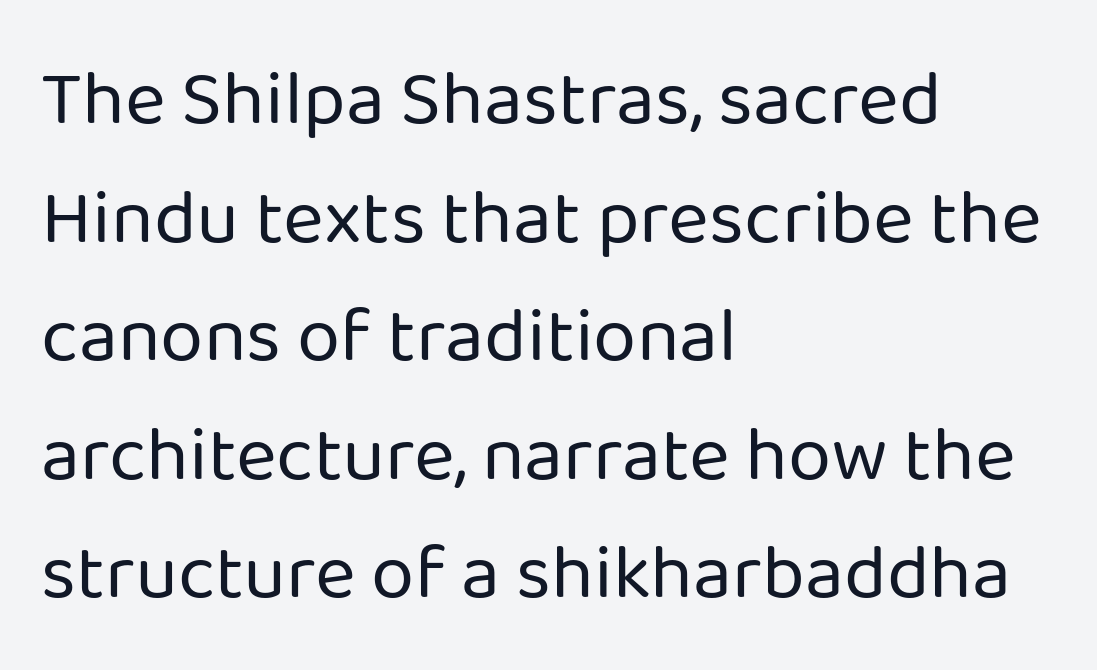
{"serif": "no", "italic": "no", "bold": "no", "weight": "regular", "width": "normal", "stroke_contrast": "low", "x_height": "medium", "monospaced": "no", "underline": "no", "align": "left", "line_spacing": "normal", "line_spacing_ratio": 1.52, "letter_spacing": "normal", "letter_spacing_em": 0.0, "glyph_px": 78}
